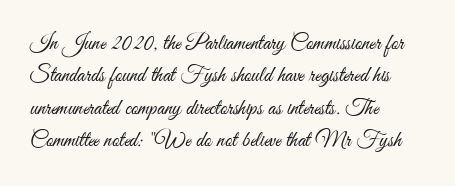
Does extra space separate the letters? No, they use regular spacing. Compared with a typical body face, this is equally light or lighter still. Casual observation: everything's shoved over to the left. This sample keeps an unexceptional amount of space between lines.
